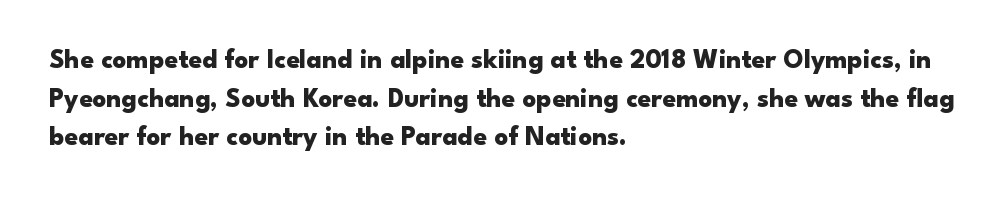
Q: Is the text bold? A: Yes.
Q: Is the text italic (slanted)? A: No, it is upright.
Q: Is the text underlined? A: No.
Q: How is the paragraph aligned? A: Left-aligned.
Q: Is the spacing between letters normal or unusually wide? A: Normal.
Q: Is the spacing between lines tight, normal or loose? A: Normal.
